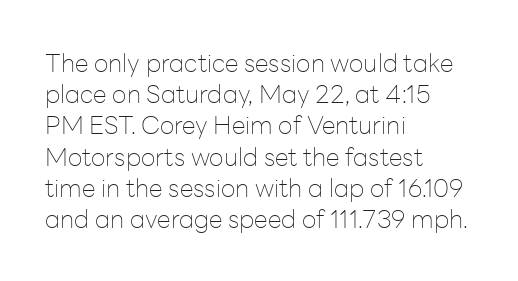
The image shows 25 px text type, upright; set left-aligned, normal line spacing (1.25x), normal letter spacing, not underlined.
